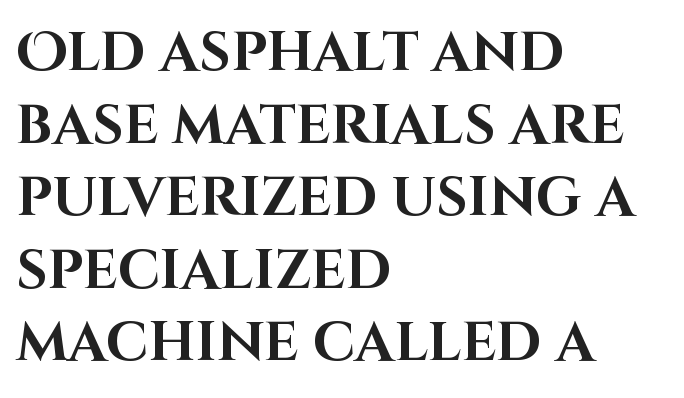
The image shows 55 px bold sans-serif type, upright; set left-aligned, normal line spacing (1.32x), normal letter spacing, not underlined; high stroke contrast and a large x-height.
